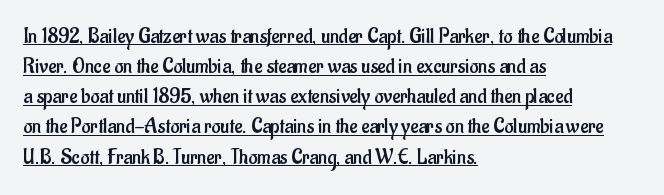
The image shows 22 px text type, upright; set left-aligned, normal line spacing (1.37x), normal letter spacing, underlined.
